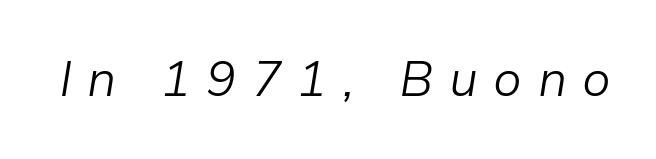
The image shows 50 px light type, italic (leaning right); set unusually wide letter spacing (+0.31 em), not underlined; low stroke contrast and a medium x-height.
